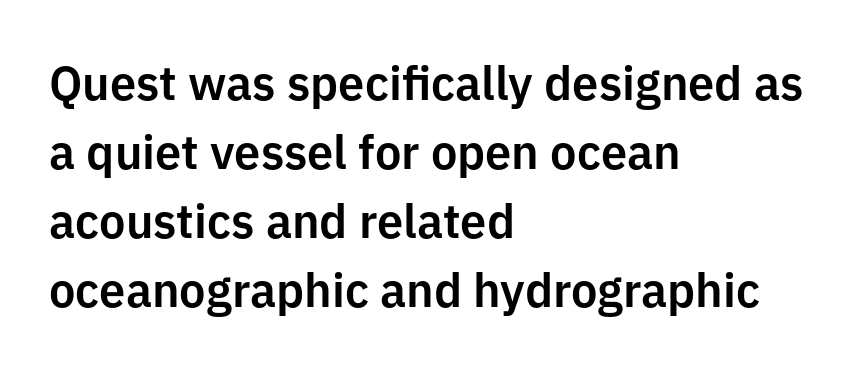
The image shows 47 px sans-serif type, upright; set left-aligned, normal line spacing (1.47x), normal letter spacing, not underlined; low stroke contrast and a medium x-height.
